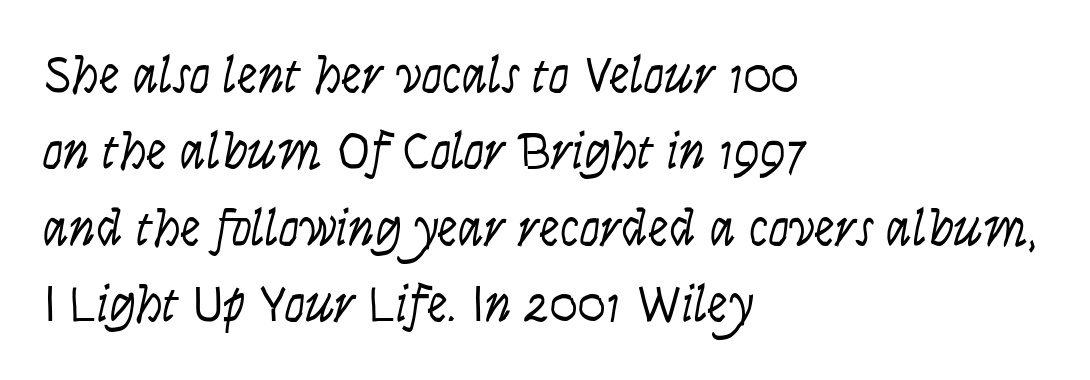
Q: Is the text bold? A: No.
Q: Is the text italic (slanted)? A: Yes, it leans right by about 9 degrees.
Q: Is the text underlined? A: No.
Q: How is the paragraph aligned? A: Left-aligned.
Q: Is the spacing between letters normal or unusually wide? A: Normal.
Q: Is the spacing between lines tight, normal or loose? A: Normal.
Q: Width (condensed, normal, or wide)? A: Condensed.
Q: Stroke contrast? A: Low.
Q: x-height? A: Large.
Q: Monospaced? A: No.
